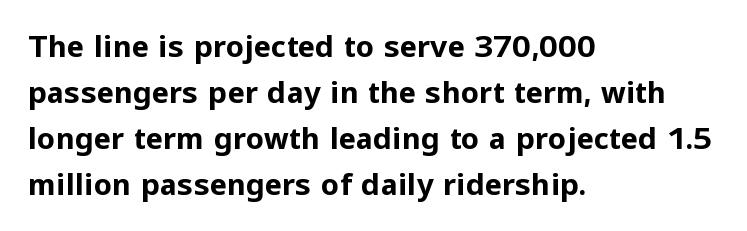
Q: Is the text bold? A: Yes.
Q: Is the text italic (slanted)? A: No, it is upright.
Q: Is the typeface a serif or a sans-serif typeface? A: Sans-serif.
Q: Is the text underlined? A: No.
Q: How is the paragraph aligned? A: Left-aligned.
Q: Is the spacing between letters normal or unusually wide? A: Normal.
Q: Is the spacing between lines tight, normal or loose? A: Normal.
Q: Width (condensed, normal, or wide)? A: Normal.
Q: Stroke contrast? A: Low.
Q: x-height? A: Medium.
Q: Monospaced? A: No.
